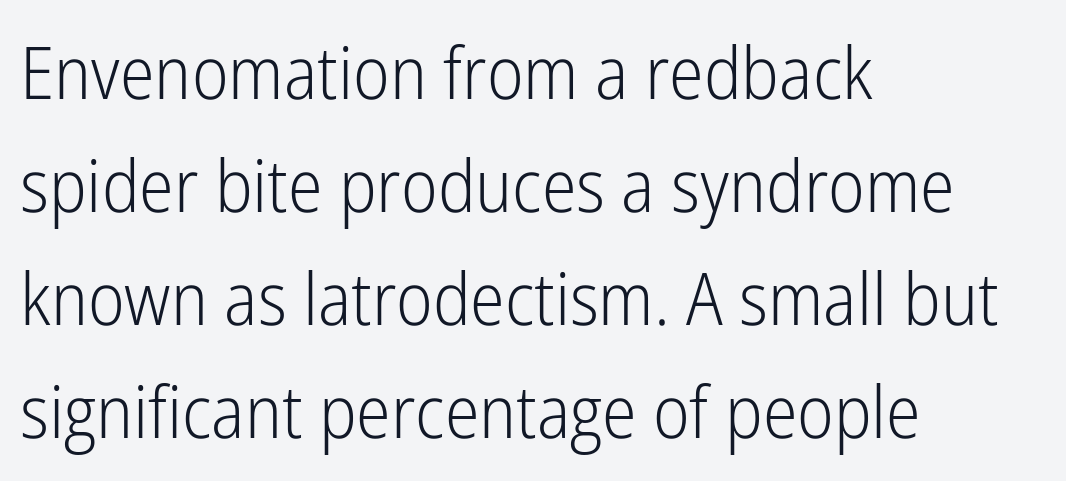
Q: Is the text bold? A: No.
Q: Is the text italic (slanted)? A: No, it is upright.
Q: Is the typeface a serif or a sans-serif typeface? A: Sans-serif.
Q: Is the text underlined? A: No.
Q: How is the paragraph aligned? A: Left-aligned.
Q: Is the spacing between letters normal or unusually wide? A: Normal.
Q: Is the spacing between lines tight, normal or loose? A: Normal.
Q: Width (condensed, normal, or wide)? A: Condensed.
Q: Stroke contrast? A: Low.
Q: x-height? A: Medium.
Q: Monospaced? A: No.
